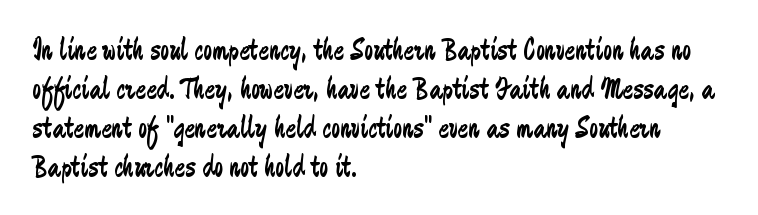
Q: Is the text bold? A: No.
Q: Is the text italic (slanted)? A: Yes.
Q: Is the typeface a serif or a sans-serif typeface? A: Sans-serif.
Q: Is the text underlined? A: No.
Q: How is the paragraph aligned? A: Left-aligned.
Q: Is the spacing between letters normal or unusually wide? A: Normal.
Q: Width (condensed, normal, or wide)? A: Condensed.
Q: Stroke contrast? A: Low.
Q: x-height? A: Medium.
Q: Monospaced? A: No.
